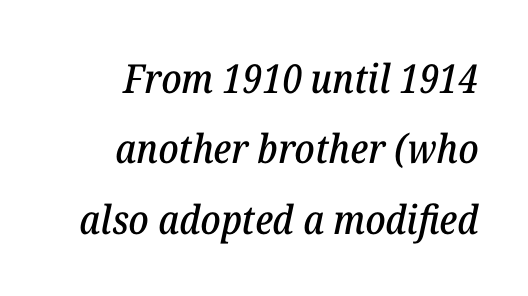
{"serif": "yes", "italic": "yes", "lean": "right", "slant_degrees": 12, "width": "normal", "stroke_contrast": "low", "x_height": "medium", "monospaced": "no", "underline": "no", "align": "right", "line_spacing_ratio": 1.76, "letter_spacing": "normal", "letter_spacing_em": 0.0, "glyph_px": 40}
